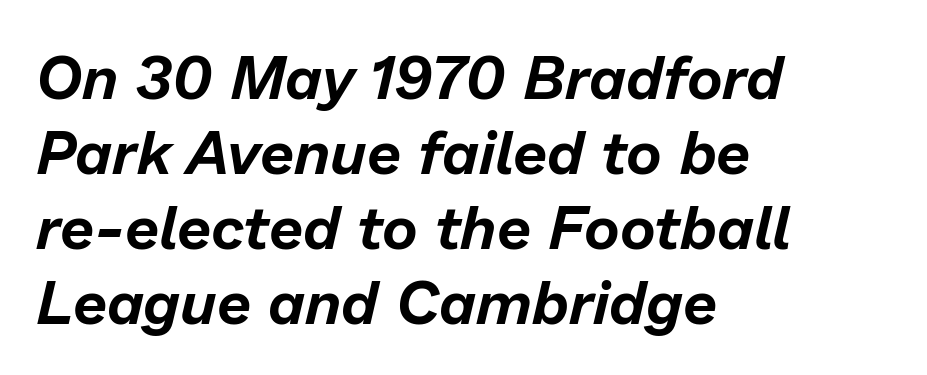
Unmarked baselines from the first word to the last. Where is the straight margin? On the left. Designer's note — italics engaged. The type is set solid horizontally, with unmodified tracking. Think of a printed novel: that variable character pitch is what you see here.
